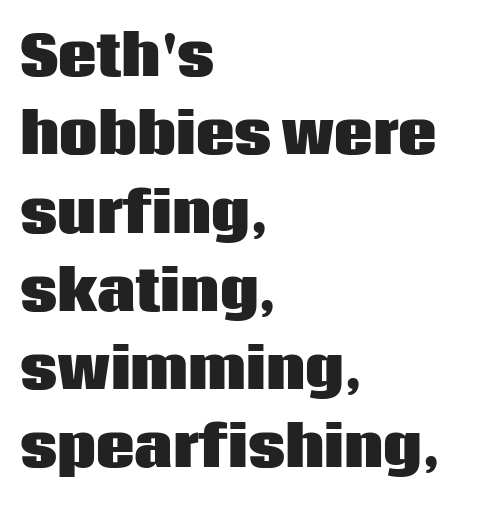
This rendering uses left alignment, leaving the right contour irregular. Is this a fixed-width face? No — the glyphs have proportional, varying widths. Underline: absent. A dark, heavy texture on the line: the type is bold. Vertical strokes here are truly vertical.
